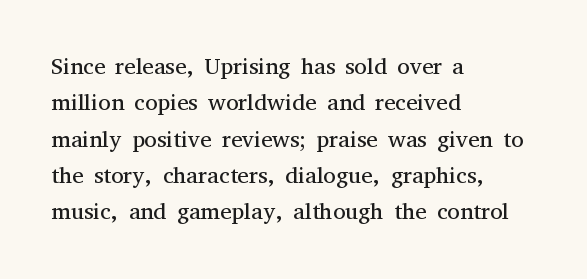
The image shows 23 px text type, upright; set left-aligned, normal line spacing (1.58x), normal letter spacing, not underlined.
